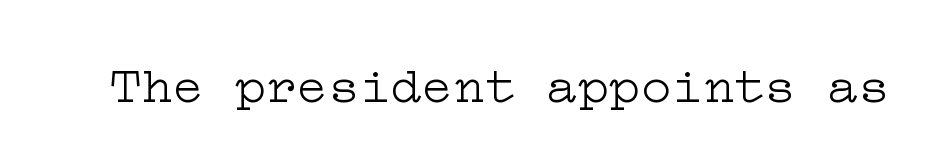
The image shows 52 px light, wide serif type, upright; set normal letter spacing, not underlined; low stroke contrast and a medium x-height.
